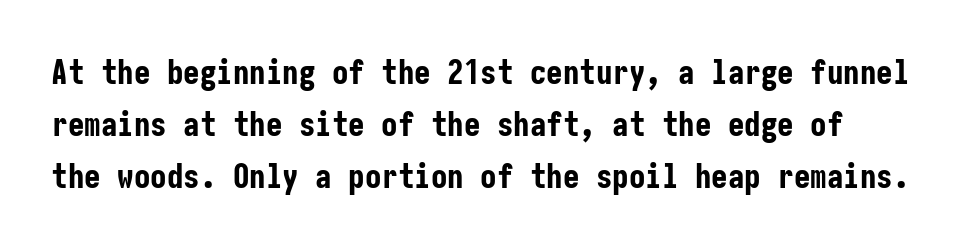
A typesetter would mark this as roman, not italic. Characters follow at the spacing the type designer built in. Horizontal bands of white between lines are of average thickness. Just letters on the line, the space beneath them empty. Strokes here are thick enough to call this a true bold. These lines are composed in type without serifs.
